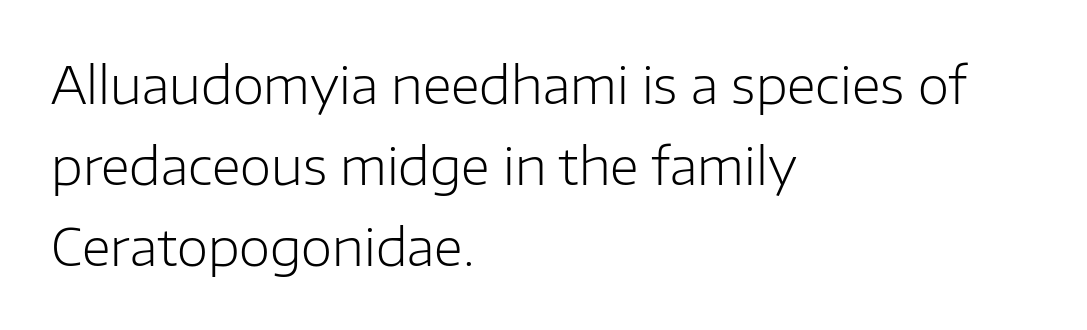
This sample is left-justified, so line endings fall wherever the words run out. Vertical stems look standard width or narrower in stroke. These lines are rendered in a variable-pitch font. Students, note that the glyphs here touch the page at normal intervals.
